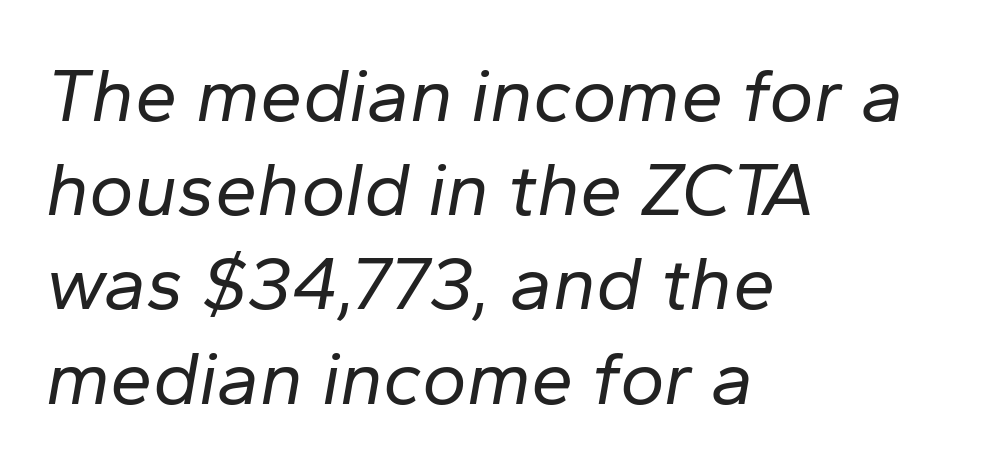
The image shows 76 px regular-weight type, italic (leaning right); set left-aligned, line spacing 1.24x, normal letter spacing, not underlined; low stroke contrast and a medium x-height.
